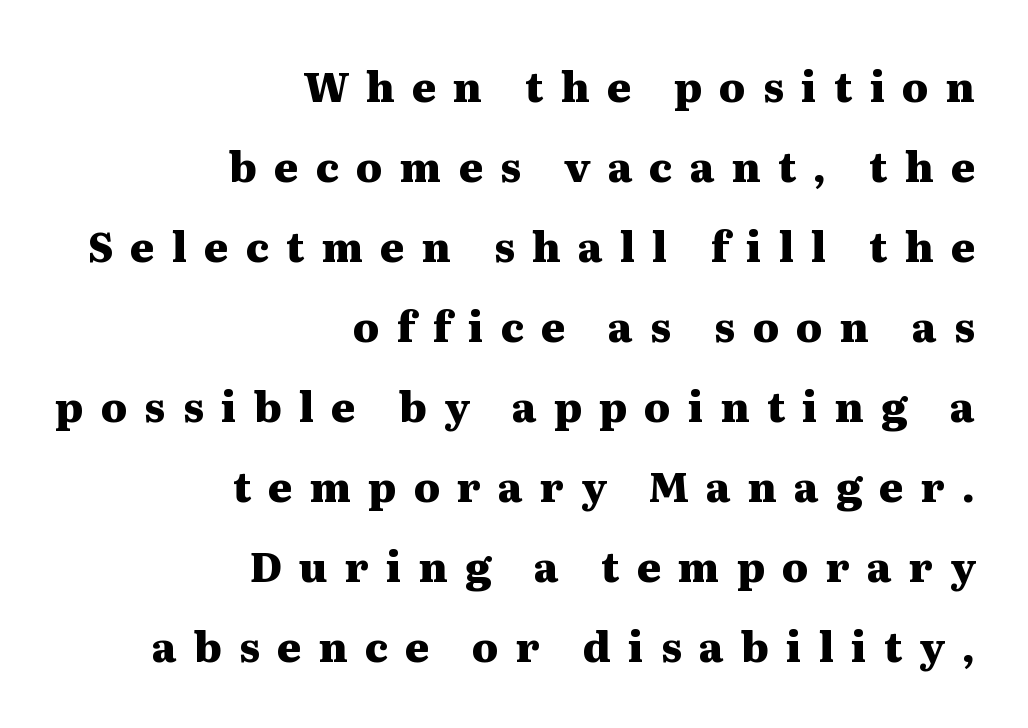
{"serif": "yes", "italic": "no", "bold": "yes", "weight": "heavy", "width": "wide", "stroke_contrast": "medium", "x_height": "medium", "monospaced": "no", "underline": "no", "align": "right", "line_spacing": "loose", "line_spacing_ratio": 1.95, "letter_spacing": "wide", "letter_spacing_em": 0.42, "glyph_px": 41}
